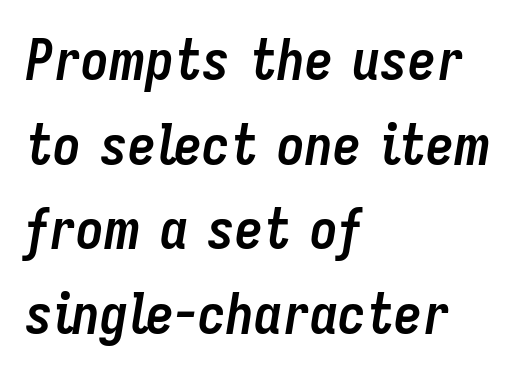
The image shows 56 px semibold, condensed type, italic (leaning right); set left-aligned, normal line spacing (1.51x), normal letter spacing, not underlined; low stroke contrast and a medium x-height.
